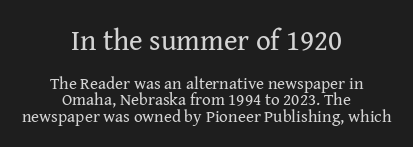
{"serif": "yes", "italic": "no", "bold": "no", "weight": "regular", "width": "normal", "stroke_contrast": "medium", "x_height": "medium", "monospaced": "no", "underline": "no", "align": "center", "line_spacing": "tight", "line_spacing_ratio": 0.98, "letter_spacing": "normal", "letter_spacing_em": 0.0, "larger_block": "first", "size_ratio": 1.71, "glyph_px": 29}
